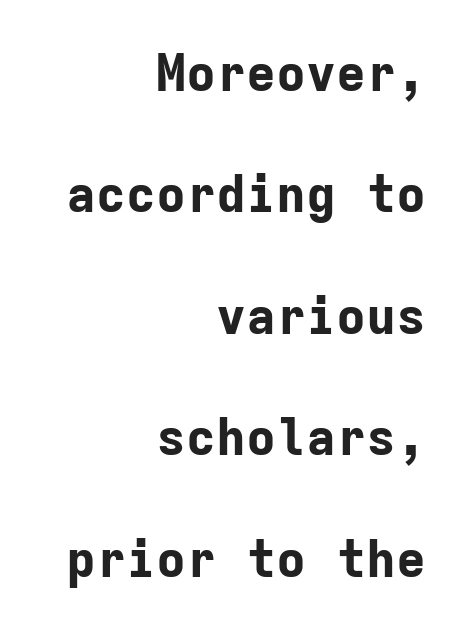
Q: Is the text bold? A: Yes.
Q: Is the text italic (slanted)? A: No, it is upright.
Q: Is the typeface a serif or a sans-serif typeface? A: Sans-serif.
Q: Is the text underlined? A: No.
Q: How is the paragraph aligned? A: Right-aligned.
Q: Is the spacing between letters normal or unusually wide? A: Normal.
Q: Is the spacing between lines tight, normal or loose? A: Loose.
Q: Width (condensed, normal, or wide)? A: Normal.
Q: Stroke contrast? A: Low.
Q: x-height? A: Medium.
Q: Monospaced? A: Yes.
